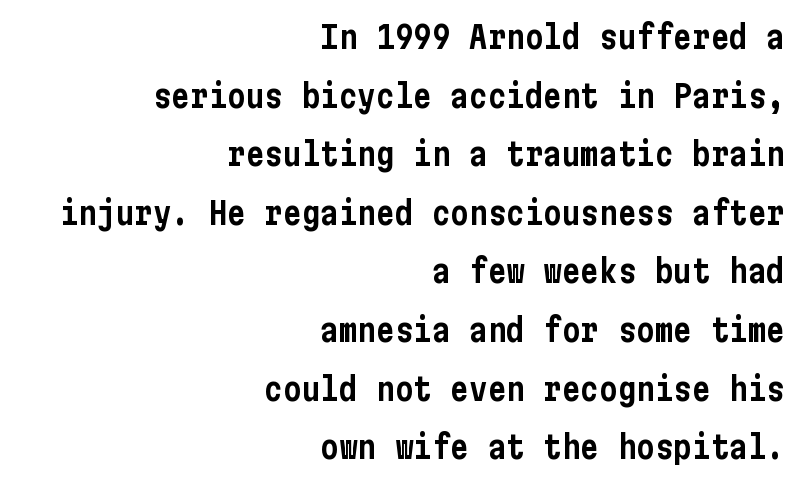
The image shows 31 px condensed sans-serif type, upright; set right-aligned, line spacing 1.89x, normal letter spacing, not underlined; low stroke contrast and a medium x-height.
